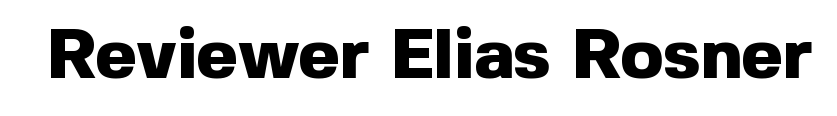
Q: Is the text bold? A: Yes.
Q: Is the text italic (slanted)? A: No, it is upright.
Q: Is the typeface a serif or a sans-serif typeface? A: Sans-serif.
Q: Is the text underlined? A: No.
Q: Is the spacing between letters normal or unusually wide? A: Normal.
Q: Width (condensed, normal, or wide)? A: Normal.
Q: x-height? A: Medium.
Q: Monospaced? A: No.
